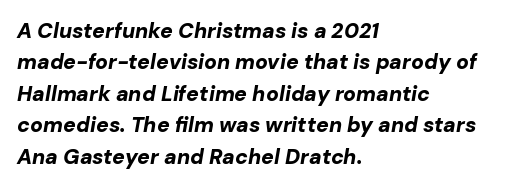
Q: Is the text bold? A: Yes.
Q: Is the text italic (slanted)? A: Yes, it leans right by about 10 degrees.
Q: Is the text underlined? A: No.
Q: How is the paragraph aligned? A: Left-aligned.
Q: Is the spacing between letters normal or unusually wide? A: Normal.
Q: Is the spacing between lines tight, normal or loose? A: Normal.
